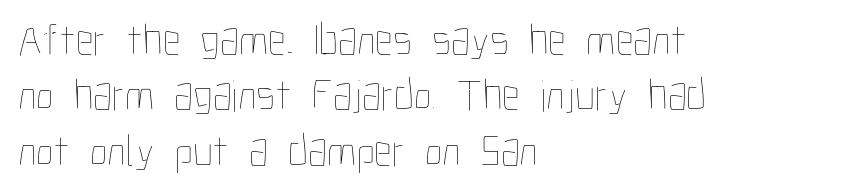
Here the designer chose a conventional face with non-uniform glyph widths. What stands out about the letter spacing? Nothing — it is the standard amount. Weight: not bold — regular or lighter. Does the copy run flush right? No — it runs flush left. The space beneath each line is pristine and unruled.
